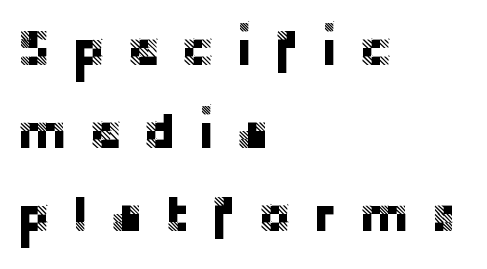
Q: Is the text italic (slanted)? A: No, it is upright.
Q: Is the typeface a serif or a sans-serif typeface? A: Sans-serif.
Q: Is the text underlined? A: No.
Q: How is the paragraph aligned? A: Left-aligned.
Q: Is the spacing between letters normal or unusually wide? A: Unusually wide.
Q: Is the spacing between lines tight, normal or loose? A: Normal.
Q: Width (condensed, normal, or wide)? A: Normal.
Q: Stroke contrast? A: Low.
Q: x-height? A: Large.
Q: Monospaced? A: No.
